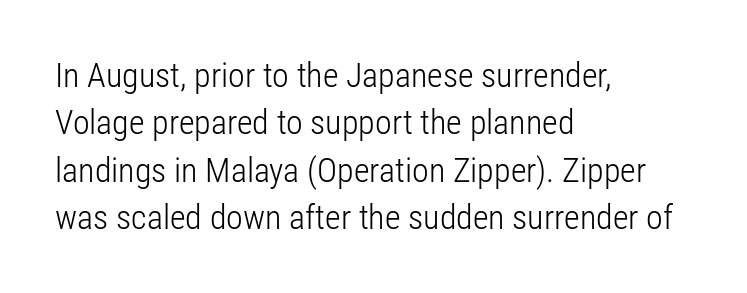
{"serif": "no", "italic": "no", "bold": "no", "weight": "light", "width": "condensed", "stroke_contrast": "low", "x_height": "medium", "monospaced": "no", "underline": "no", "align": "left", "line_spacing": "normal", "line_spacing_ratio": 1.39, "letter_spacing": "normal", "letter_spacing_em": 0.0, "glyph_px": 34}
